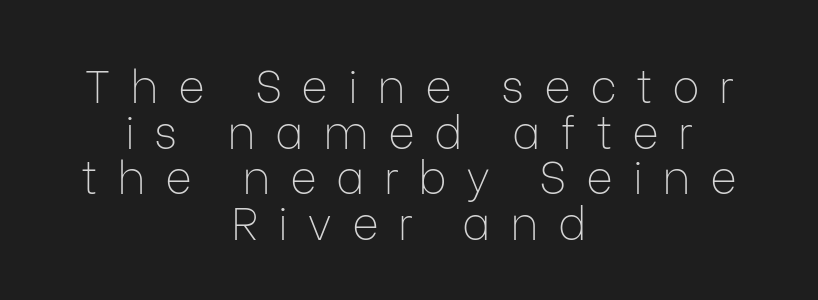
{"serif": "no", "italic": "no", "bold": "no", "weight": "thin", "width": "normal", "stroke_contrast": "low", "x_height": "medium", "monospaced": "no", "underline": "no", "align": "center", "line_spacing": "tight", "line_spacing_ratio": 0.99, "letter_spacing": "wide", "letter_spacing_em": 0.42, "glyph_px": 46}
